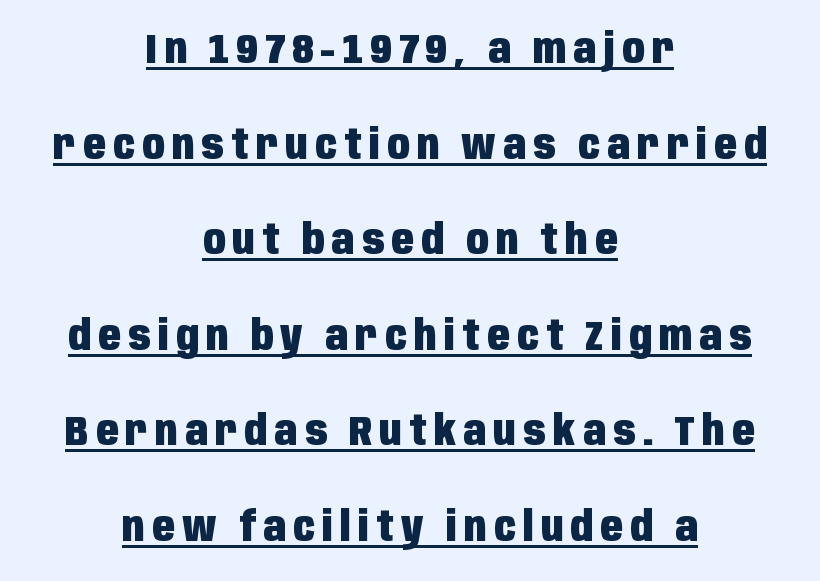
Short and long lines alike share a common midpoint. Students, observe: this is what heavily led, spacious text looks like. If you drew a line through each stem, it would be perfectly vertical. Do the characters align in a grid? No, the font is proportional.
